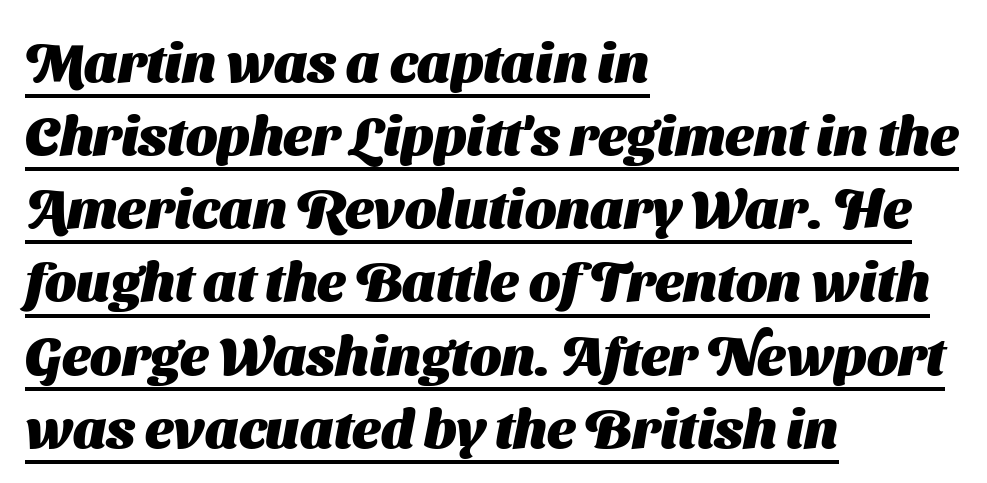
{"serif": "no", "bold": "yes", "weight": "heavy", "width": "normal", "stroke_contrast": "medium", "x_height": "medium", "monospaced": "no", "underline": "yes", "align": "left", "line_spacing": "normal", "line_spacing_ratio": 1.33, "letter_spacing": "normal", "letter_spacing_em": 0.0, "glyph_px": 55}
